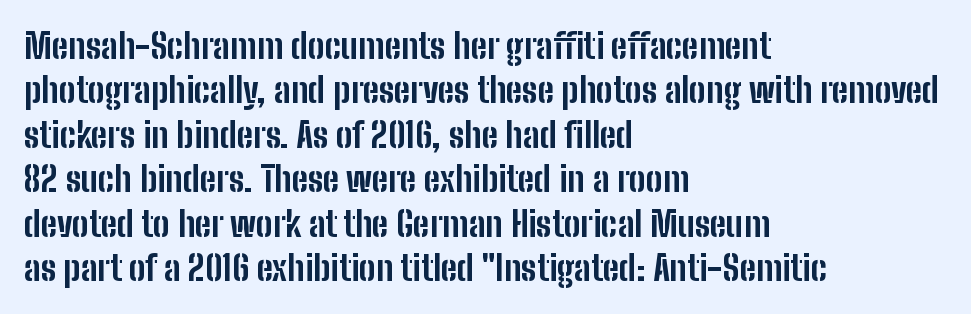
The glyphs are unaccompanied by any horizontal stroke below them. Line starts are locked; line ends wander. Spacing verdict: proportional, widths tailored to each character. Unlike italic type, these characters show no tilt at all. Baseline-to-baseline distance is the conventional proportion of letter height. The typesetting leans heavy: a genuine bold.
